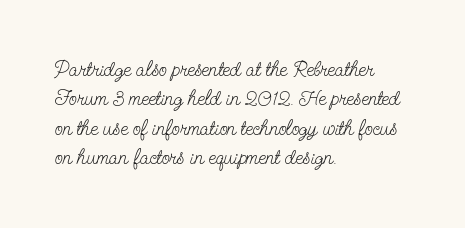
{"bold": "no", "underline": "no", "align": "left", "line_spacing": "normal", "line_spacing_ratio": 1.4, "letter_spacing": "normal", "letter_spacing_em": 0.0, "glyph_px": 21}
